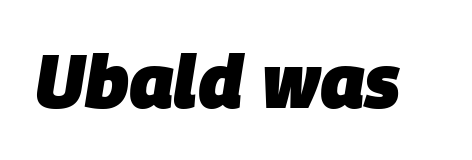
The area under the type is left untouched. There's an unmistakable incline to the writing here. Compared with an ordinary text face, these strokes are far heavier — a full bold. Character widths vary here, with narrow letters taking less room than wide ones. The line texture is even and compact thanks to regular tracking.
